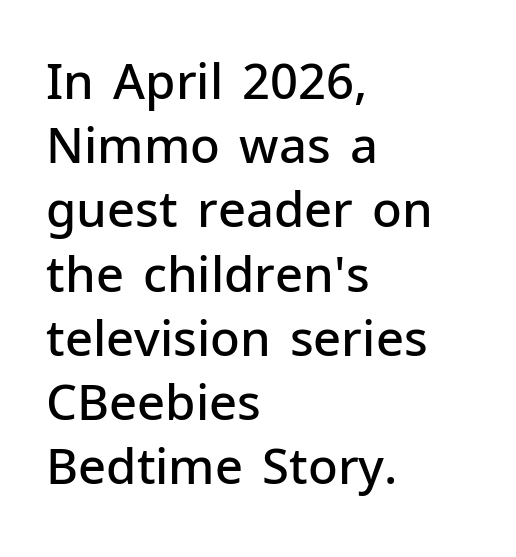
The image shows 49 px semibold sans-serif type, upright; set left-aligned, normal line spacing (1.31x), normal letter spacing, not underlined; low stroke contrast and a medium x-height.
